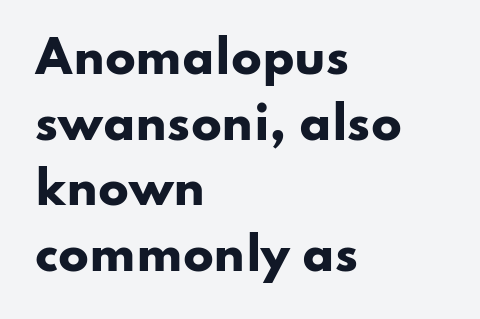
{"serif": "no", "italic": "no", "bold": "yes", "weight": "heavy", "width": "wide", "stroke_contrast": "low", "x_height": "small", "monospaced": "no", "underline": "no", "align": "left", "line_spacing": "normal", "line_spacing_ratio": 1.46, "letter_spacing": "normal", "letter_spacing_em": 0.0, "glyph_px": 45}
